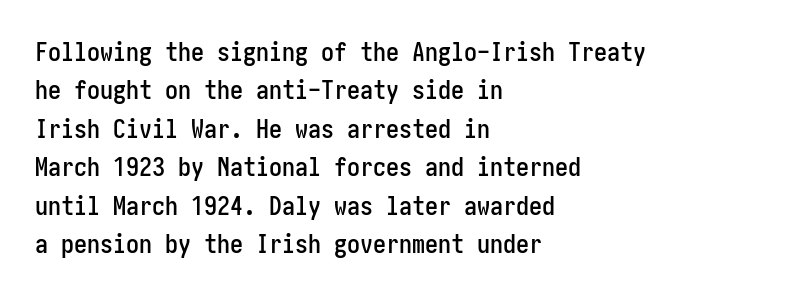
The image shows 26 px text type, upright; set left-aligned, normal line spacing (1.48x), normal letter spacing, not underlined.
